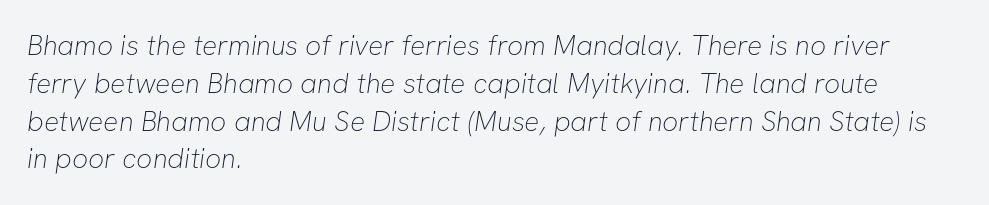
No extra tracking has been applied to these lines. The passage shown is not bold in any degree. Nope, no serifs anywhere on these letters. The compositor pushed each line to the left boundary.
